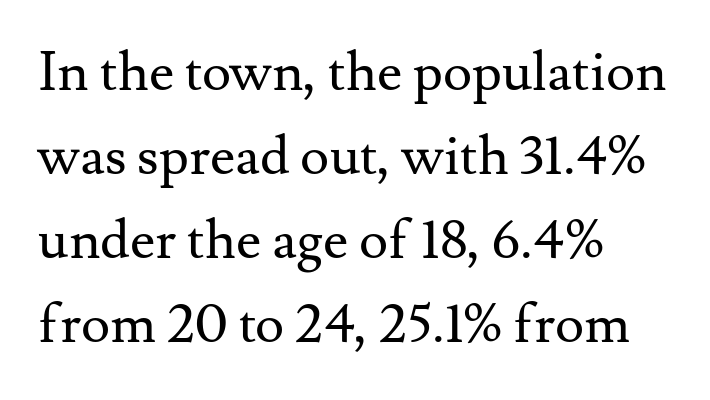
Q: Is the text bold? A: No.
Q: Is the text italic (slanted)? A: No, it is upright.
Q: Is the typeface a serif or a sans-serif typeface? A: Serif.
Q: Is the text underlined? A: No.
Q: How is the paragraph aligned? A: Left-aligned.
Q: Is the spacing between letters normal or unusually wide? A: Normal.
Q: Is the spacing between lines tight, normal or loose? A: Normal.
Q: Width (condensed, normal, or wide)? A: Normal.
Q: Stroke contrast? A: Medium.
Q: x-height? A: Small.
Q: Monospaced? A: No.
